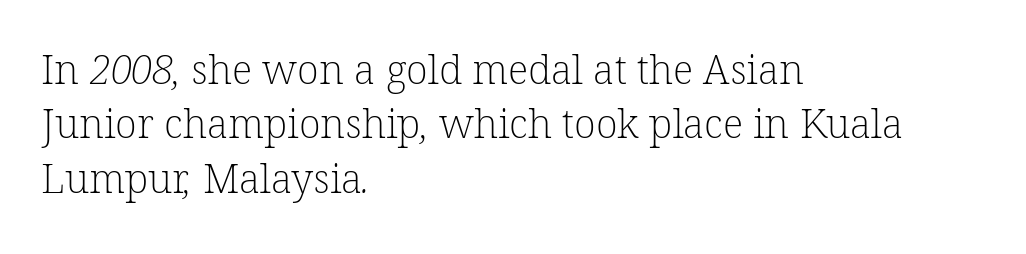
A normal amount of white space separates one row of letters from the next. Descender tails drop into unmarked territory. Line starts are locked; line ends wander. This is not heavy type; no bold has been used. Compared with typical body copy, the letter spacing here is the same.
